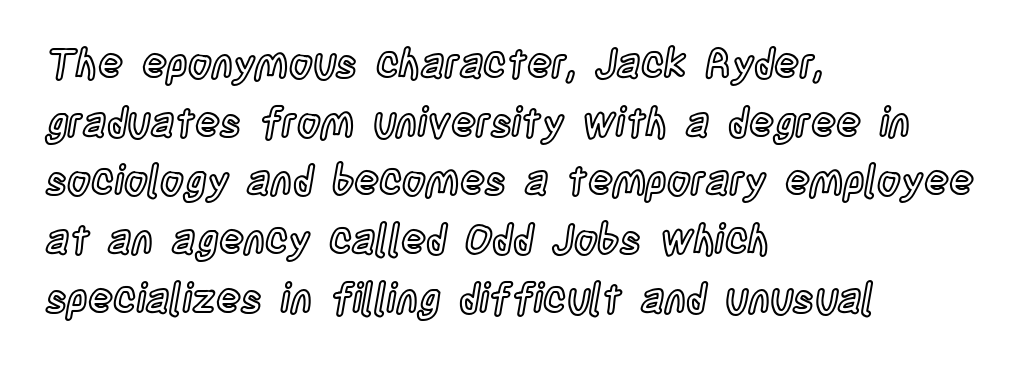
{"width": "condensed", "x_height": "large", "monospaced": "no", "underline": "no", "align": "left", "line_spacing": "normal", "line_spacing_ratio": 1.43, "letter_spacing": "normal", "letter_spacing_em": 0.0, "glyph_px": 41}
